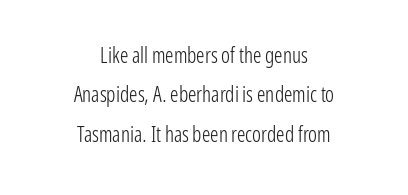
Q: Is the text bold? A: No.
Q: Is the text italic (slanted)? A: No, it is upright.
Q: Is the text underlined? A: No.
Q: How is the paragraph aligned? A: Centered.
Q: Is the spacing between letters normal or unusually wide? A: Normal.
